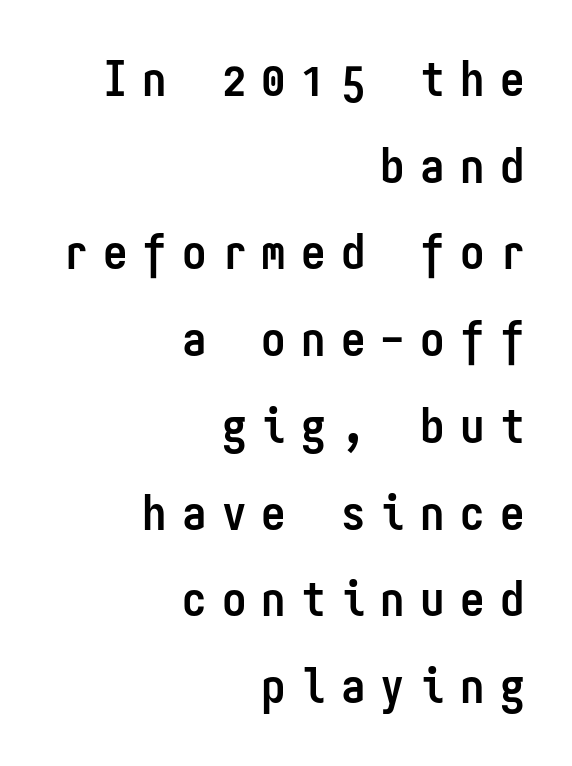
Q: Is the text bold? A: Yes.
Q: Is the text italic (slanted)? A: No, it is upright.
Q: Is the typeface a serif or a sans-serif typeface? A: Sans-serif.
Q: Is the text underlined? A: No.
Q: How is the paragraph aligned? A: Right-aligned.
Q: Is the spacing between letters normal or unusually wide? A: Unusually wide.
Q: Width (condensed, normal, or wide)? A: Condensed.
Q: Stroke contrast? A: Low.
Q: x-height? A: Medium.
Q: Monospaced? A: Yes.
